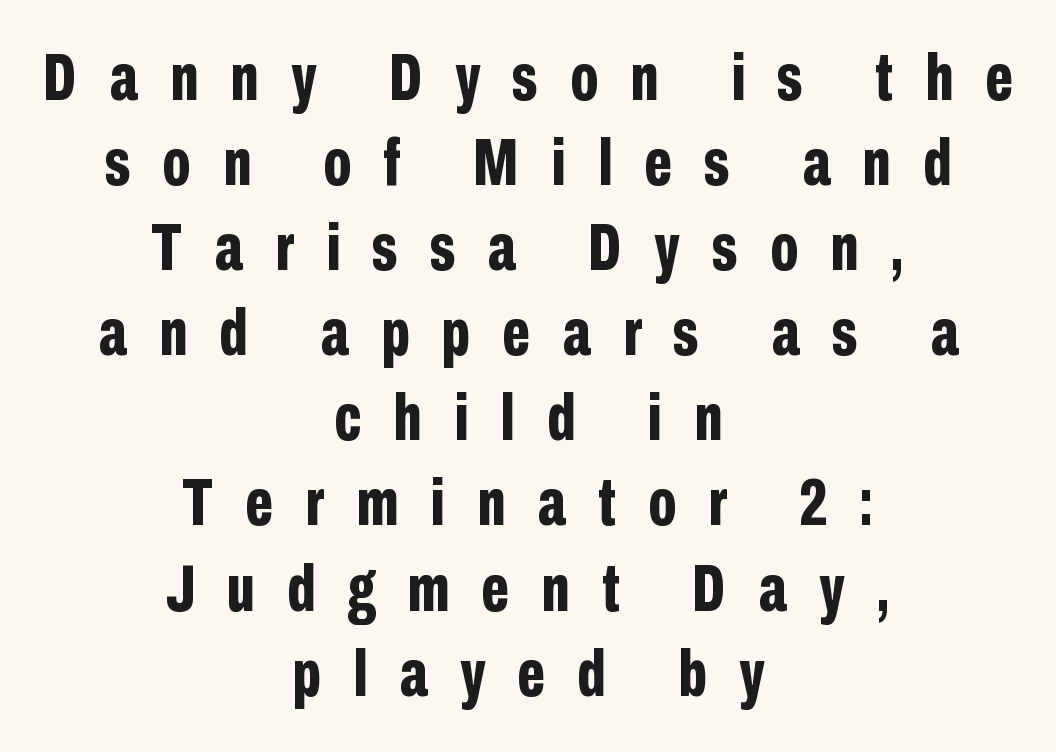
Between one letter and the next there's a generous, obvious gap. This is heavy type, rendered in bold. The words here are not underlined. This rendering uses center alignment, leaving both contours irregular but symmetric.
